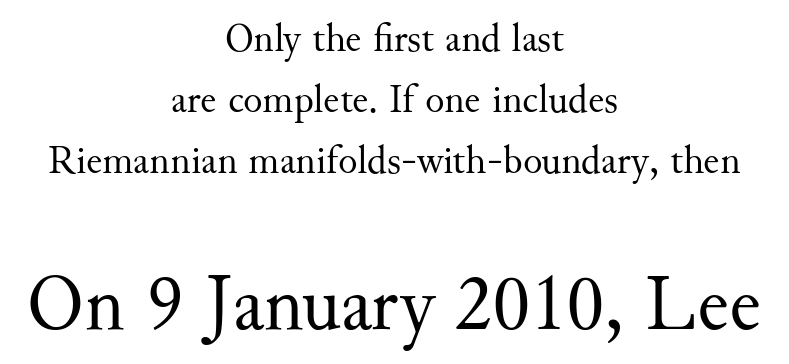
The image shows 79 px regular-weight serif type, upright; set centered, normal line spacing (1.52x), normal letter spacing, not underlined; the second (bottom) block is 1.98x larger; medium stroke contrast and a small x-height.
